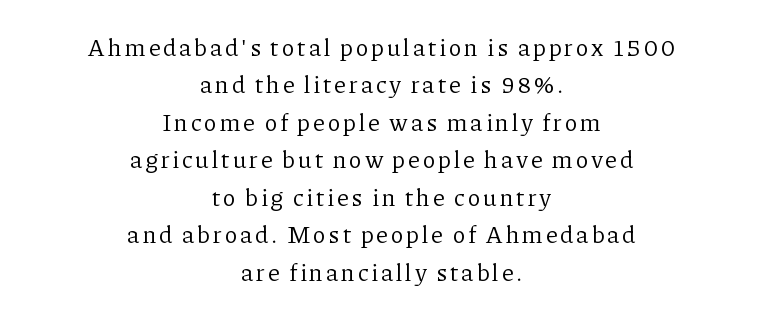
{"italic": "no", "bold": "no", "underline": "no", "align": "center", "line_spacing": "normal", "line_spacing_ratio": 1.56, "glyph_px": 24}
